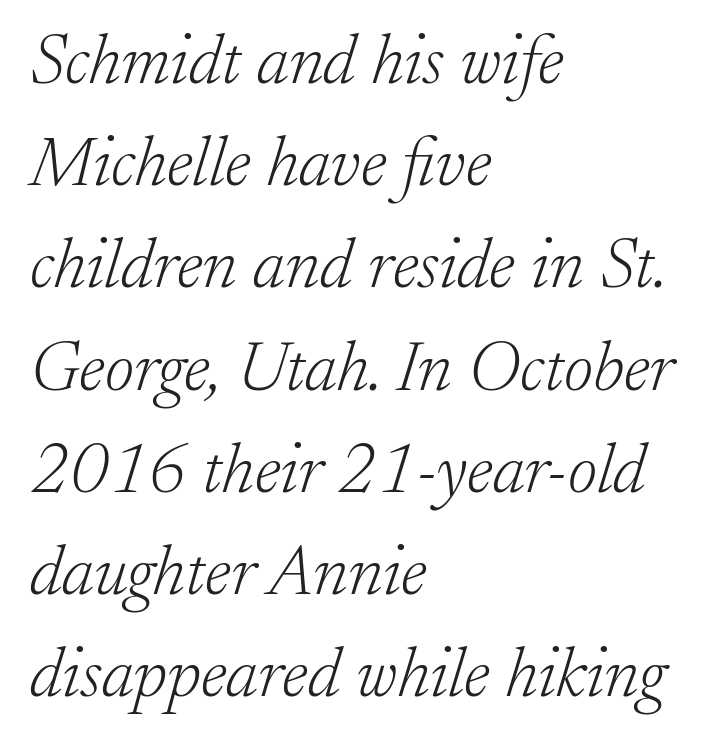
The passage shown leans; its letterforms are oblique. The characters display serif detailing at their extremities. In terms of leading, this rendering sits right in the middle. Glyph-to-glyph distance matches everyday printed text.
